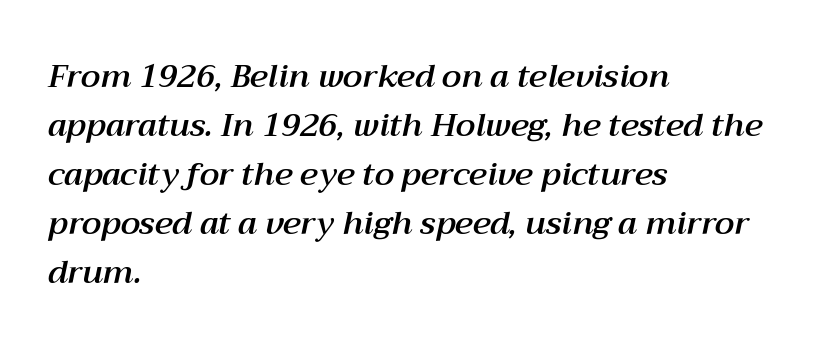
Q: Is the text italic (slanted)? A: Yes, it leans right by about 12 degrees.
Q: Is the text underlined? A: No.
Q: How is the paragraph aligned? A: Left-aligned.
Q: Is the spacing between letters normal or unusually wide? A: Normal.
Q: Is the spacing between lines tight, normal or loose? A: Normal.
Q: Width (condensed, normal, or wide)? A: Normal.
Q: Stroke contrast? A: Medium.
Q: x-height? A: Medium.
Q: Monospaced? A: No.
